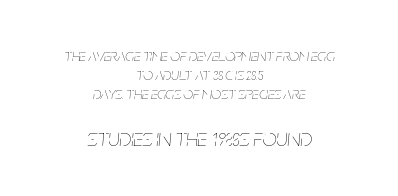
How are the letters spaced? Ordinarily, with no added tracking. The more generous point size was reserved for the lower chunk. Leading: reduced. The compositor balanced each line on the midline.
